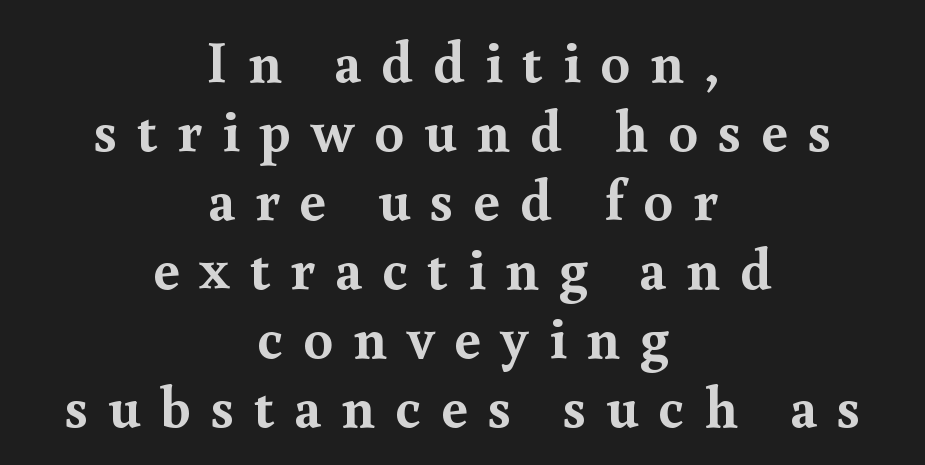
Which margin do the lines hug? Neither — every line sits in the middle. A typesetter would call this proportional, since set widths differ per character. Set as a true bold cut, around the 700 mark. The specimen omits any rule beneath the text block's lines. Little horizontal feet cap the strokes, marking this as serif type.
